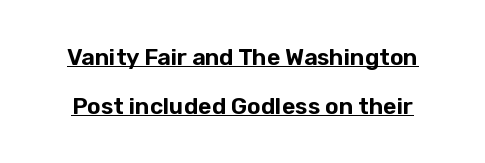
No extra tracking has been applied to these lines. This is roman type, the default non-slanted kind. Horizontal bands of white between lines are thick stripes. The sample's only ornament is a line tracing under the words.
